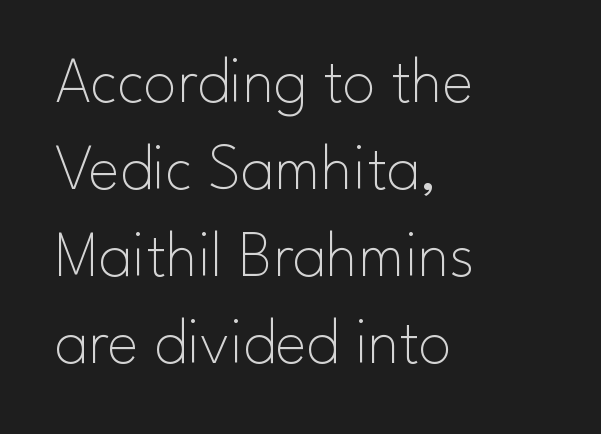
The image shows 66 px thin sans-serif type, upright; set left-aligned, normal line spacing (1.32x), normal letter spacing, not underlined; low stroke contrast and a small x-height.
